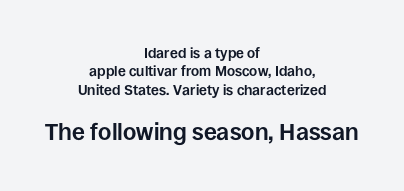
{"italic": "no", "bold": "yes", "underline": "no", "align": "center", "line_spacing": "normal", "line_spacing_ratio": 1.32, "letter_spacing": "normal", "letter_spacing_em": 0.0, "larger_block": "second", "size_ratio": 1.64, "glyph_px": 23}
